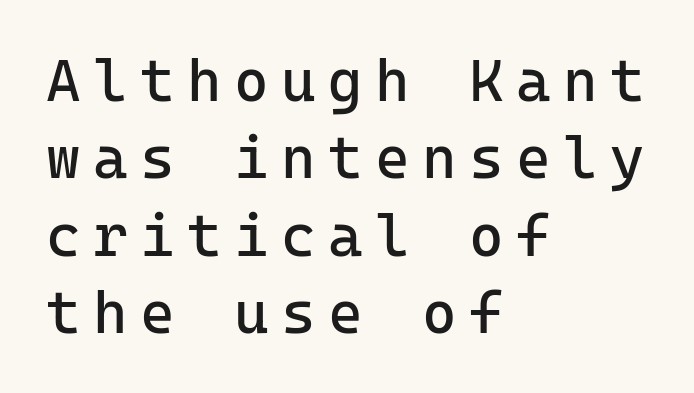
{"serif": "no", "italic": "no", "bold": "no", "weight": "regular", "width": "normal", "stroke_contrast": "low", "x_height": "medium", "monospaced": "yes", "underline": "no", "align": "left", "line_spacing": "normal", "line_spacing_ratio": 1.31, "letter_spacing": "wide", "letter_spacing_em": 0.21, "glyph_px": 59}
